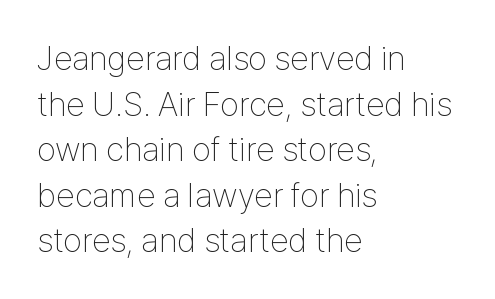
Q: Is the text bold? A: No.
Q: Is the text italic (slanted)? A: No, it is upright.
Q: Is the typeface a serif or a sans-serif typeface? A: Sans-serif.
Q: Is the text underlined? A: No.
Q: How is the paragraph aligned? A: Left-aligned.
Q: Is the spacing between letters normal or unusually wide? A: Normal.
Q: Is the spacing between lines tight, normal or loose? A: Normal.
Q: Width (condensed, normal, or wide)? A: Condensed.
Q: Stroke contrast? A: Low.
Q: x-height? A: Medium.
Q: Monospaced? A: No.
